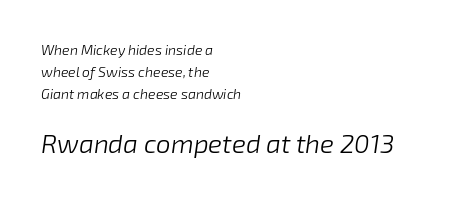
The image shows 26 px text type, italic (leaning right); set left-aligned, normal line spacing (1.56x), normal letter spacing, not underlined; the second (bottom) block is 1.86x larger.
